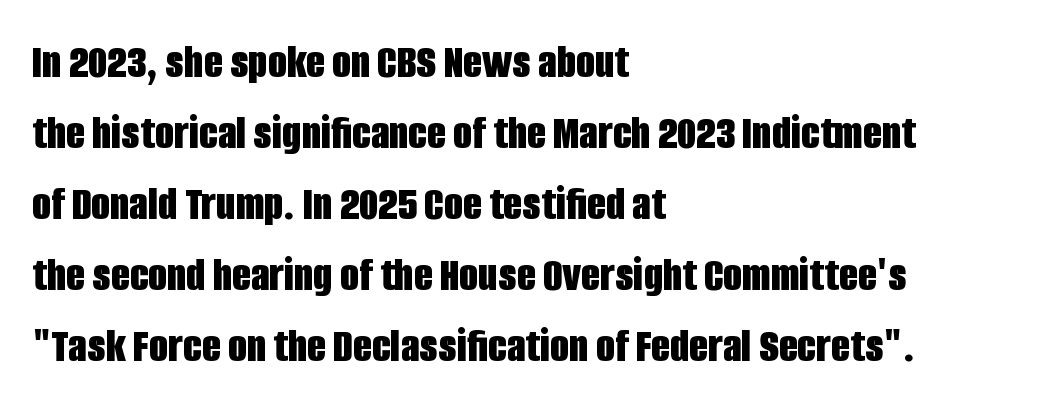
Every row of glyphs begins at an identical x-position on the left. These words are printed bold, with thick strokes throughout. The leading is moderate, giving the passage an even texture. Type without underlining. There is no visible air inserted between adjacent glyphs. The passage shown is typed in a proportional face where columns would drift.
